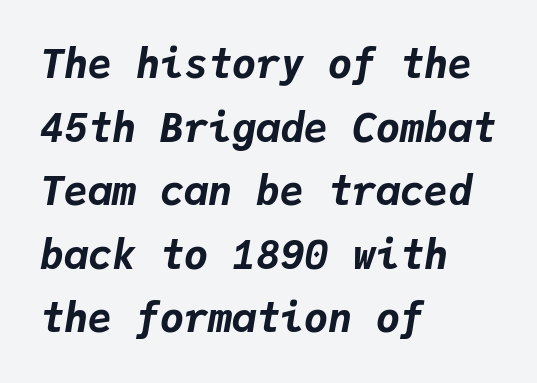
The image shows 40 px bold type, italic (leaning right), monospaced; set left-aligned, normal line spacing (1.59x), normal letter spacing, not underlined; low stroke contrast and a medium x-height.
